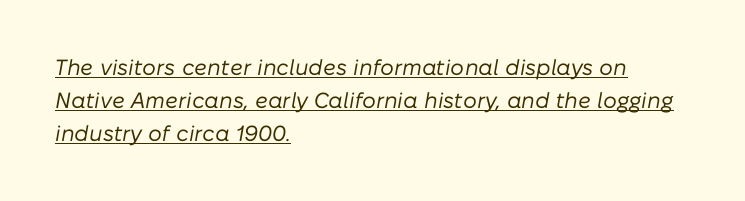
The image shows 22 px text type, italic (leaning right); set left-aligned, normal line spacing (1.5x), normal letter spacing, underlined.
